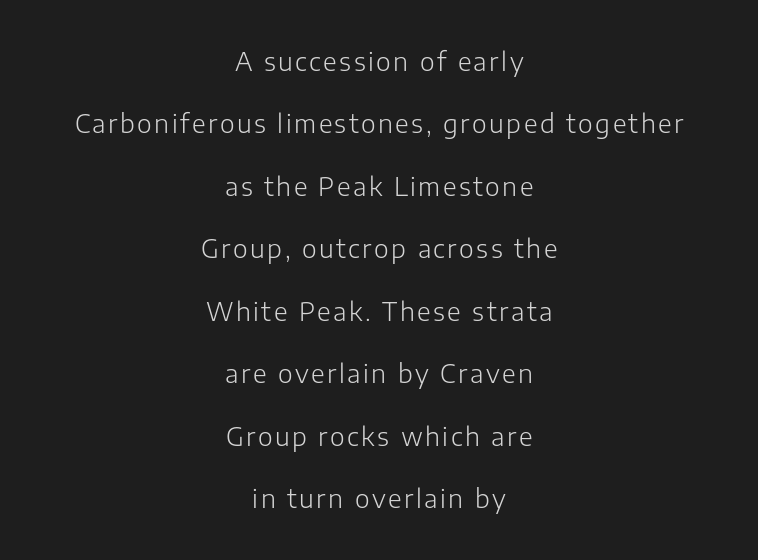
The image shows 25 px text type, upright; set centered, loose line spacing (2.5x), not underlined.
